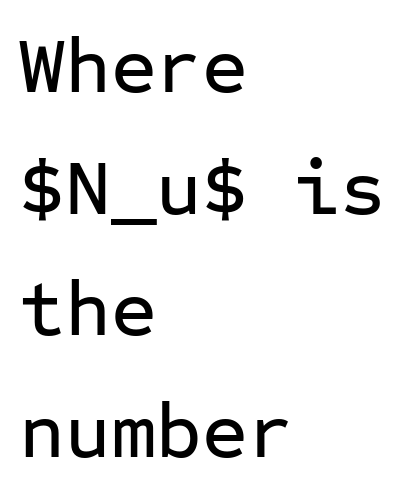
{"serif": "no", "italic": "no", "width": "normal", "stroke_contrast": "low", "x_height": "medium", "monospaced": "yes", "underline": "no", "align": "left", "line_spacing": "normal", "line_spacing_ratio": 1.54, "letter_spacing": "normal", "letter_spacing_em": 0.0, "glyph_px": 79}
